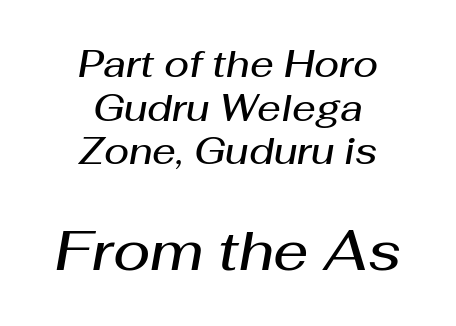
{"italic": "yes", "lean": "right", "slant_degrees": 10, "bold": "semi", "weight": "semibold", "width": "normal", "stroke_contrast": "medium", "x_height": "medium", "monospaced": "no", "underline": "no", "align": "center", "line_spacing_ratio": 1.18, "letter_spacing": "normal", "letter_spacing_em": 0.0, "larger_block": "second", "size_ratio": 1.49, "glyph_px": 55}
